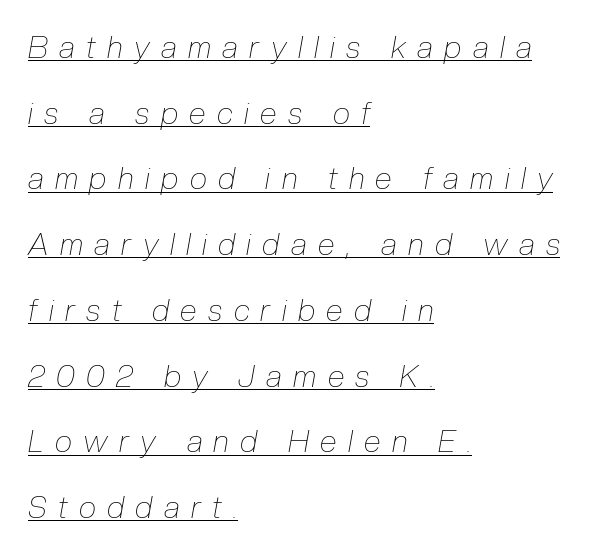
Q: Is the text bold? A: No.
Q: Is the text italic (slanted)? A: Yes, it leans right by about 10 degrees.
Q: Is the text underlined? A: Yes.
Q: How is the paragraph aligned? A: Left-aligned.
Q: Is the spacing between letters normal or unusually wide? A: Unusually wide.
Q: Is the spacing between lines tight, normal or loose? A: Loose.
Q: Width (condensed, normal, or wide)? A: Condensed.
Q: Stroke contrast? A: Low.
Q: x-height? A: Medium.
Q: Monospaced? A: No.
